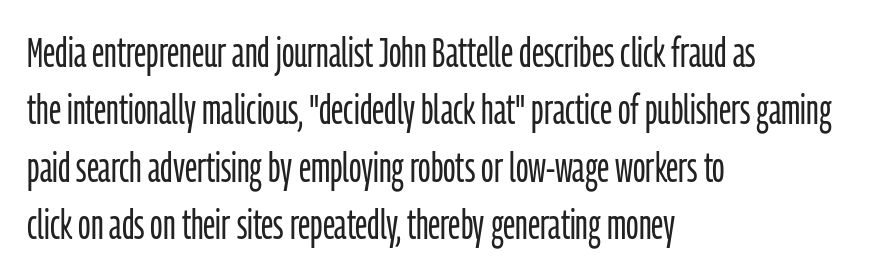
The image shows 41 px light, condensed sans-serif type, upright; set left-aligned, normal line spacing (1.4x), normal letter spacing, not underlined; low stroke contrast and a medium x-height.
